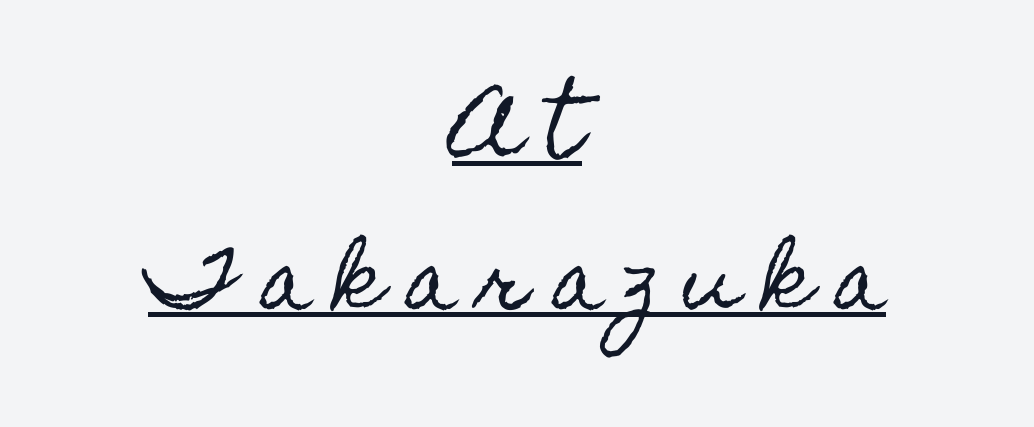
The image shows 79 px condensed type; set centered, loose line spacing (1.91x), unusually wide letter spacing (+0.28 em), underlined; a small x-height.
